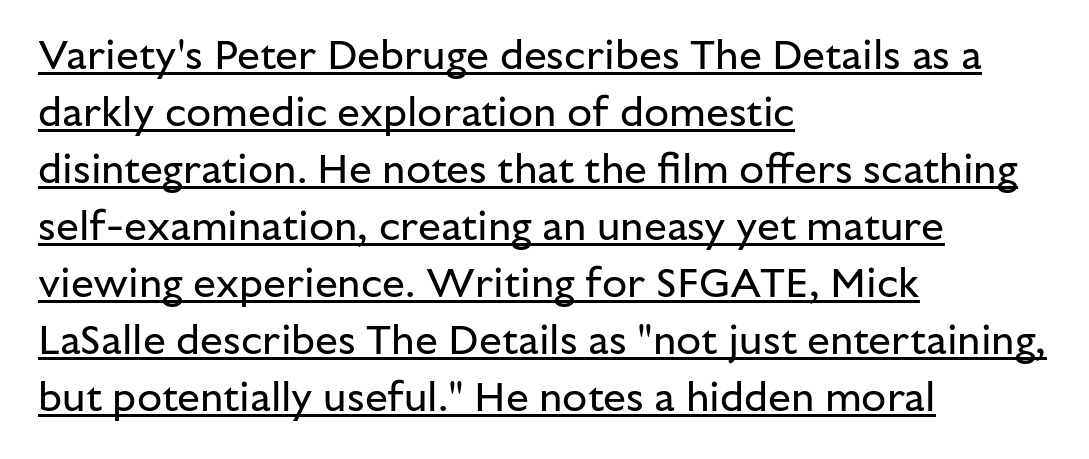
The image shows 41 px regular-weight sans-serif type, upright; set left-aligned, normal line spacing (1.39x), normal letter spacing, underlined; low stroke contrast and a medium x-height.
